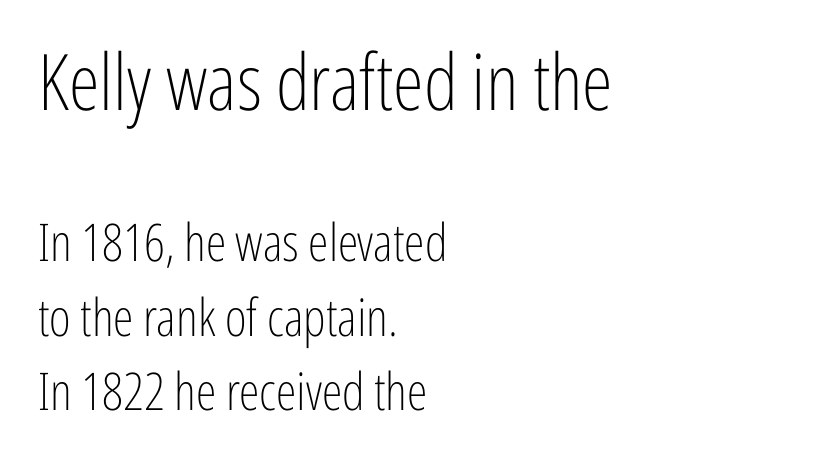
The image shows 78 px light, condensed sans-serif type, upright; set left-aligned, normal line spacing (1.44x), normal letter spacing, not underlined; the first (top) block is 1.5x larger; low stroke contrast and a medium x-height.
